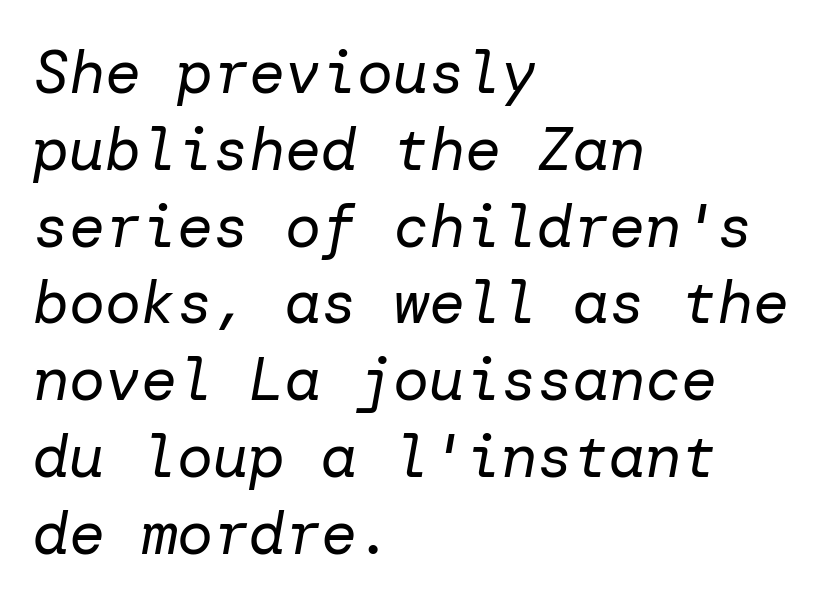
Q: Is the text bold? A: No.
Q: Is the text italic (slanted)? A: Yes, it leans right by about 10 degrees.
Q: Is the text underlined? A: No.
Q: How is the paragraph aligned? A: Left-aligned.
Q: Is the spacing between letters normal or unusually wide? A: Normal.
Q: Is the spacing between lines tight, normal or loose? A: Normal.
Q: Width (condensed, normal, or wide)? A: Normal.
Q: Stroke contrast? A: Low.
Q: x-height? A: Medium.
